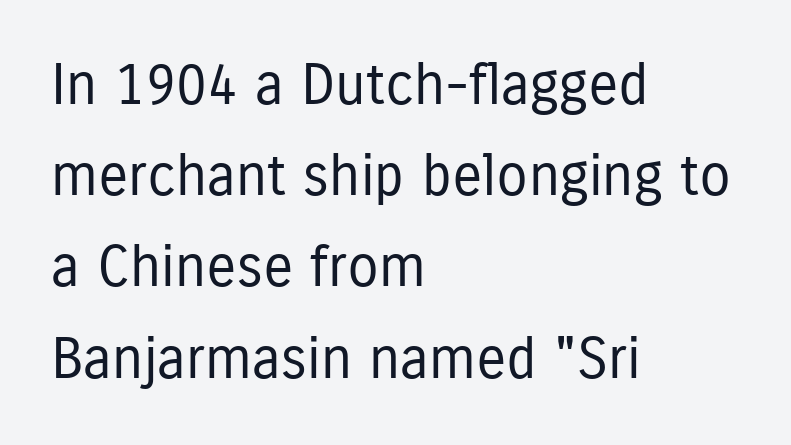
The image shows 57 px regular-weight, condensed sans-serif type, upright; set left-aligned, normal line spacing (1.6x), normal letter spacing, not underlined; low stroke contrast and a medium x-height.
